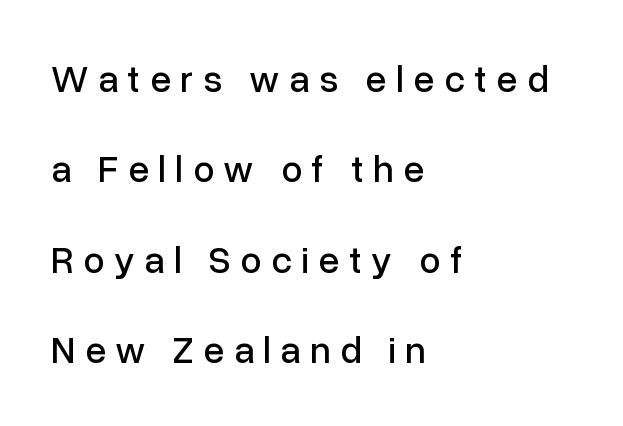
{"serif": "no", "italic": "no", "width": "normal", "stroke_contrast": "low", "x_height": "medium", "monospaced": "no", "underline": "no", "align": "left", "line_spacing": "loose", "line_spacing_ratio": 2.38, "letter_spacing": "wide", "letter_spacing_em": 0.25, "glyph_px": 38}
